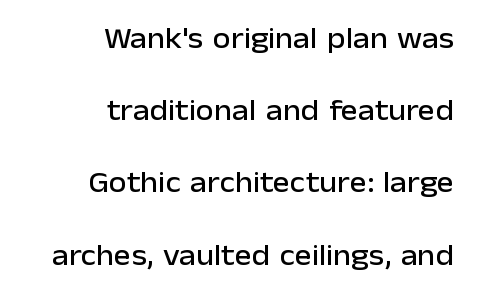
Q: Is the text italic (slanted)? A: No, it is upright.
Q: Is the typeface a serif or a sans-serif typeface? A: Sans-serif.
Q: Is the text underlined? A: No.
Q: How is the paragraph aligned? A: Right-aligned.
Q: Is the spacing between letters normal or unusually wide? A: Normal.
Q: Is the spacing between lines tight, normal or loose? A: Loose.
Q: Width (condensed, normal, or wide)? A: Normal.
Q: Stroke contrast? A: Low.
Q: x-height? A: Medium.
Q: Monospaced? A: No.
